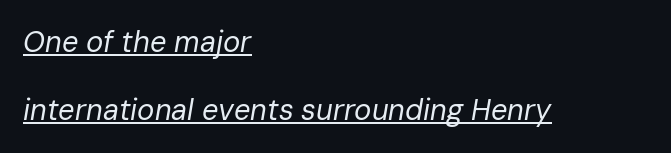
The image shows 29 px regular-weight type, italic (leaning right); set left-aligned, loose line spacing (2.35x), normal letter spacing, underlined; low stroke contrast and a medium x-height.
